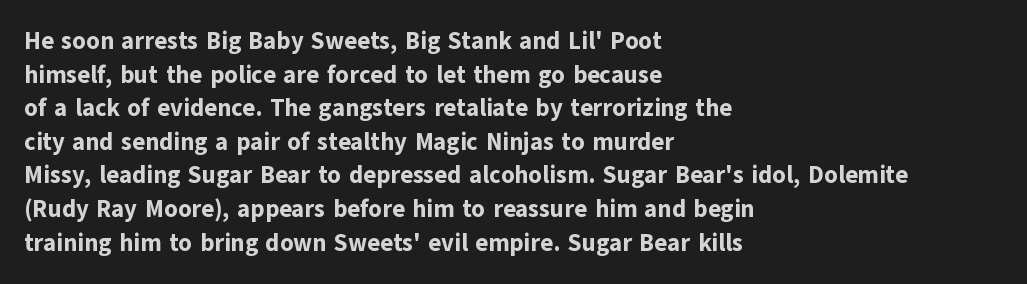
The image shows 24 px bold type, upright; set left-aligned, normal line spacing (1.4x), normal letter spacing, not underlined.
